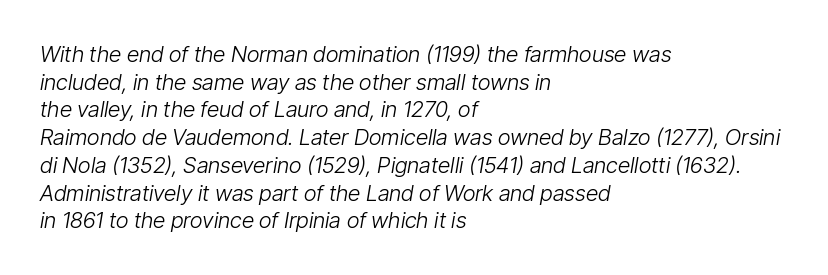
{"italic": "yes", "lean": "right", "slant_degrees": 9, "bold": "no", "underline": "no", "align": "left", "line_spacing": "normal", "line_spacing_ratio": 1.26, "letter_spacing": "normal", "letter_spacing_em": 0.0, "glyph_px": 22}
